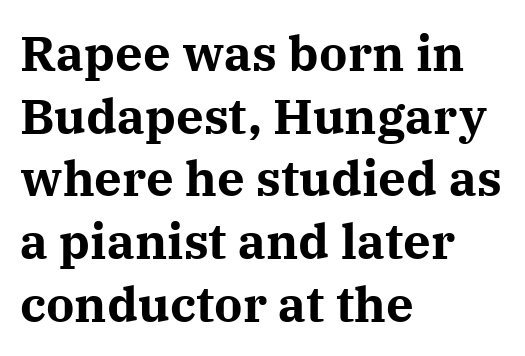
Q: Is the text bold? A: Yes.
Q: Is the text italic (slanted)? A: No, it is upright.
Q: Is the typeface a serif or a sans-serif typeface? A: Serif.
Q: Is the text underlined? A: No.
Q: How is the paragraph aligned? A: Left-aligned.
Q: Is the spacing between letters normal or unusually wide? A: Normal.
Q: Is the spacing between lines tight, normal or loose? A: Normal.
Q: Width (condensed, normal, or wide)? A: Normal.
Q: Stroke contrast? A: Medium.
Q: x-height? A: Medium.
Q: Monospaced? A: No.
